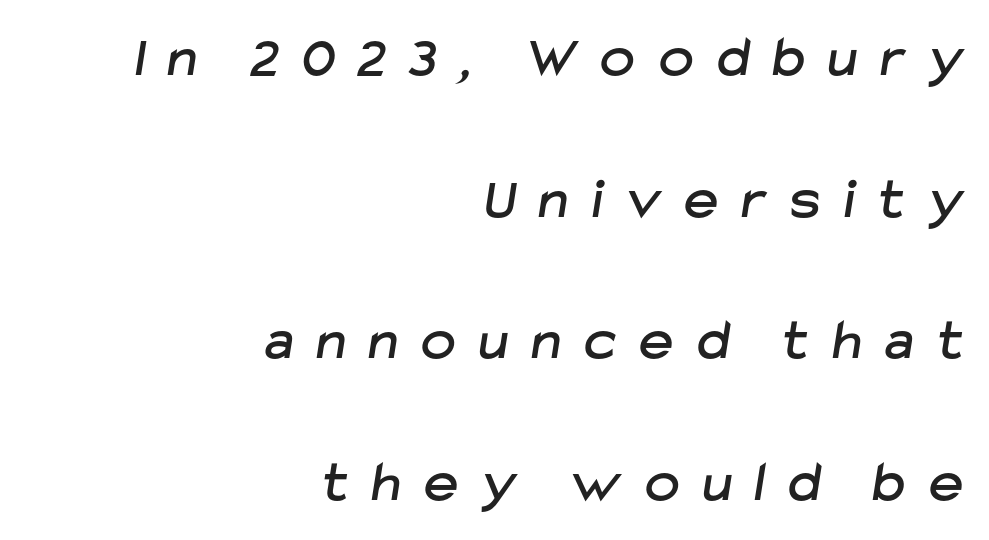
A flush-right, rag-left setting is used for this passage. Each letter keeps its own natural width here, so spacing adapts to shape. The zone under the glyphs is completely vacant. The rendering uses a large line-height, opening up the rows. Does the type have serifs? No, each stem ends abruptly.
